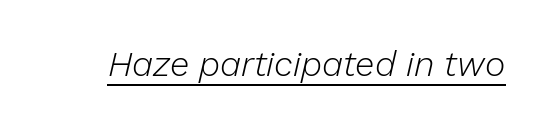
{"italic": "yes", "lean": "right", "slant_degrees": 13, "bold": "no", "weight": "light", "width": "normal", "stroke_contrast": "low", "x_height": "medium", "monospaced": "no", "underline": "yes", "letter_spacing": "normal", "letter_spacing_em": 0.0, "glyph_px": 35}
